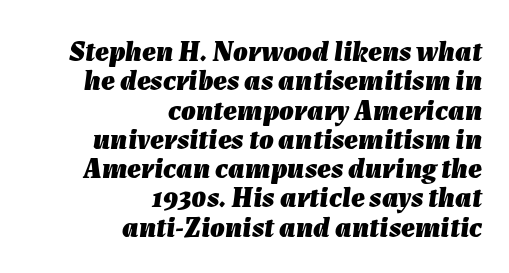
{"italic": "yes", "lean": "right", "slant_degrees": 7, "bold": "yes", "weight": "heavy", "width": "normal", "stroke_contrast": "low", "x_height": "medium", "monospaced": "no", "underline": "no", "align": "right", "line_spacing": "tight", "line_spacing_ratio": 1.01, "letter_spacing": "normal", "letter_spacing_em": 0.0, "glyph_px": 29}
